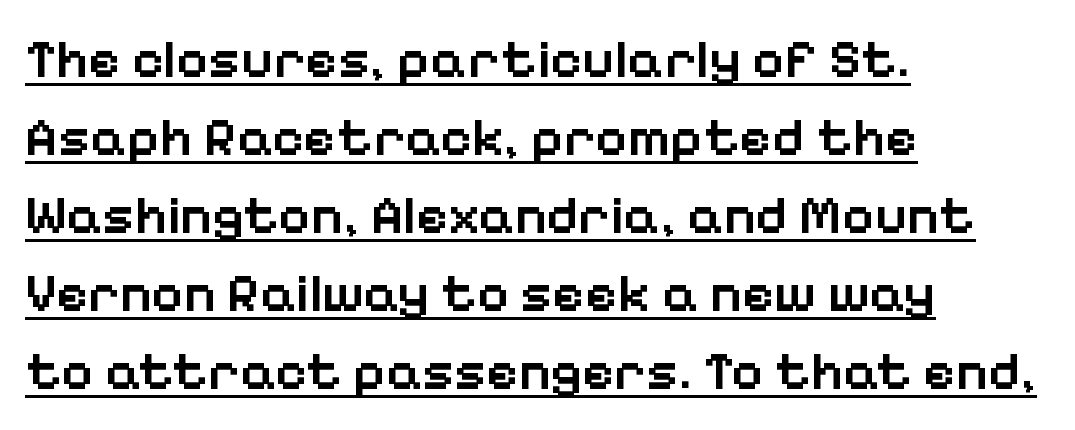
{"serif": "no", "italic": "no", "bold": "semi", "weight": "semibold", "width": "normal", "stroke_contrast": "low", "x_height": "medium", "monospaced": "no", "underline": "yes", "align": "left", "line_spacing": "normal", "line_spacing_ratio": 1.42, "letter_spacing": "normal", "letter_spacing_em": 0.0, "glyph_px": 55}
